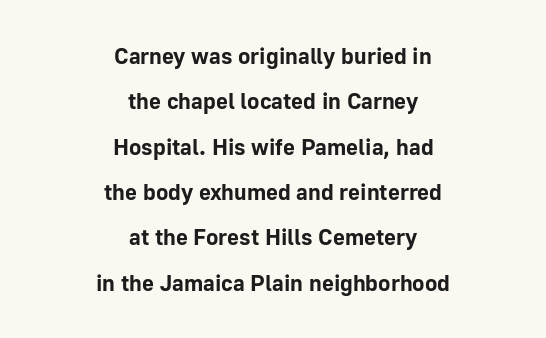
The image shows 23 px bold type, upright; set centered, loose line spacing (1.97x), normal letter spacing, not underlined.
